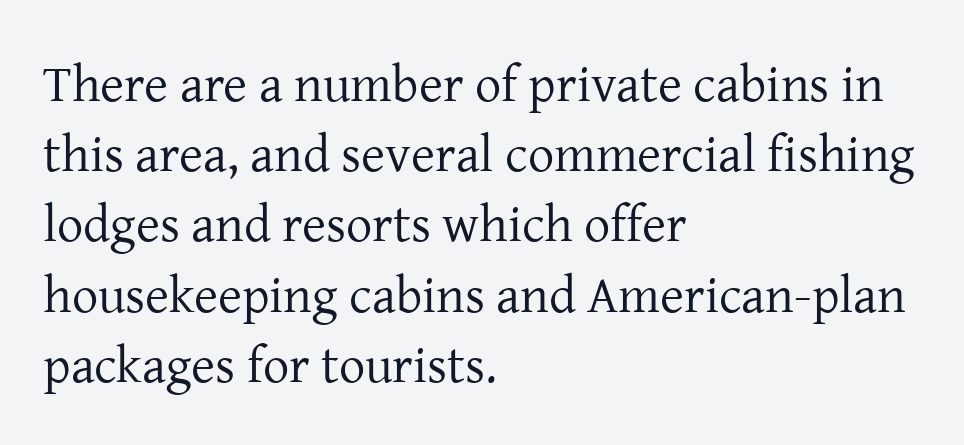
The image shows 52 px regular-weight serif type, upright; set left-aligned, normal line spacing (1.35x), normal letter spacing, not underlined; low stroke contrast and a medium x-height.
